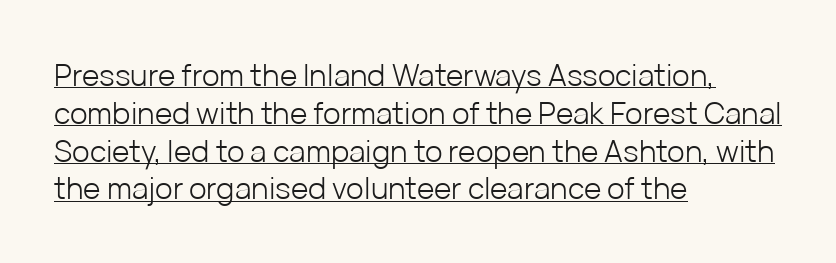
Q: Is the text bold? A: No.
Q: Is the text italic (slanted)? A: No, it is upright.
Q: Is the typeface a serif or a sans-serif typeface? A: Sans-serif.
Q: Is the text underlined? A: Yes.
Q: How is the paragraph aligned? A: Left-aligned.
Q: Is the spacing between letters normal or unusually wide? A: Normal.
Q: Is the spacing between lines tight, normal or loose? A: Normal.
Q: Width (condensed, normal, or wide)? A: Normal.
Q: Stroke contrast? A: Low.
Q: x-height? A: Medium.
Q: Monospaced? A: No.
